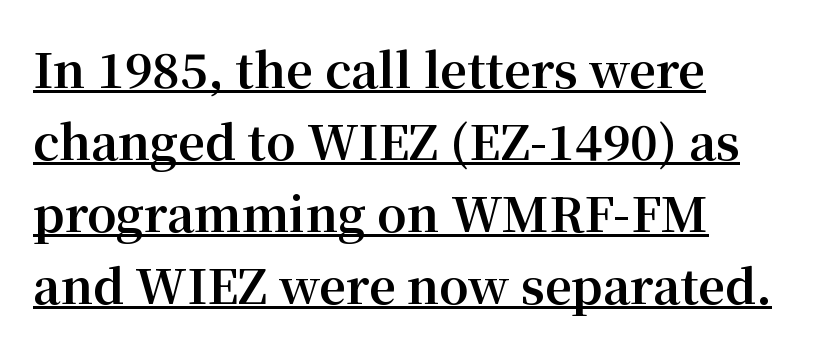
{"serif": "yes", "italic": "no", "bold": "yes", "weight": "bold", "width": "normal", "stroke_contrast": "medium", "x_height": "medium", "monospaced": "no", "underline": "yes", "align": "left", "line_spacing": "normal", "line_spacing_ratio": 1.53, "letter_spacing": "normal", "letter_spacing_em": 0.0, "glyph_px": 47}
